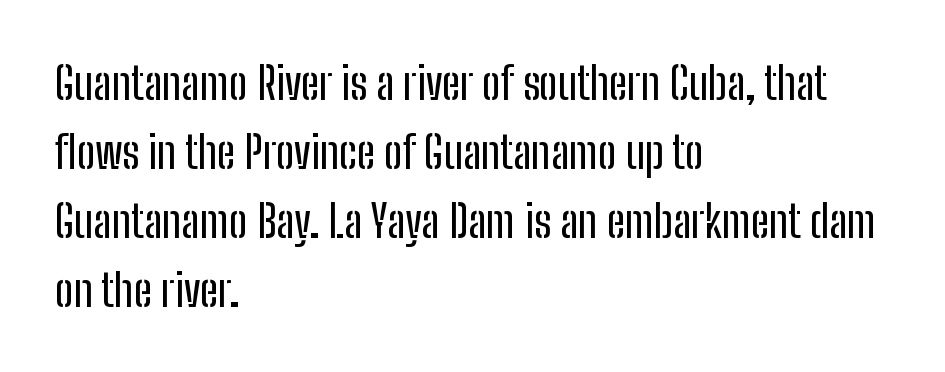
Q: Is the text italic (slanted)? A: No, it is upright.
Q: Is the typeface a serif or a sans-serif typeface? A: Sans-serif.
Q: Is the text underlined? A: No.
Q: How is the paragraph aligned? A: Left-aligned.
Q: Is the spacing between letters normal or unusually wide? A: Normal.
Q: Is the spacing between lines tight, normal or loose? A: Normal.
Q: Width (condensed, normal, or wide)? A: Condensed.
Q: Stroke contrast? A: Low.
Q: x-height? A: Medium.
Q: Monospaced? A: No.
